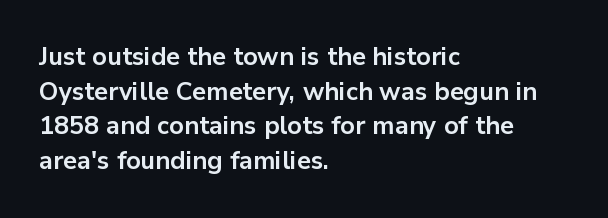
Q: Is the text bold? A: Yes.
Q: Is the text italic (slanted)? A: No, it is upright.
Q: Is the text underlined? A: No.
Q: How is the paragraph aligned? A: Left-aligned.
Q: Is the spacing between letters normal or unusually wide? A: Normal.
Q: Is the spacing between lines tight, normal or loose? A: Normal.
